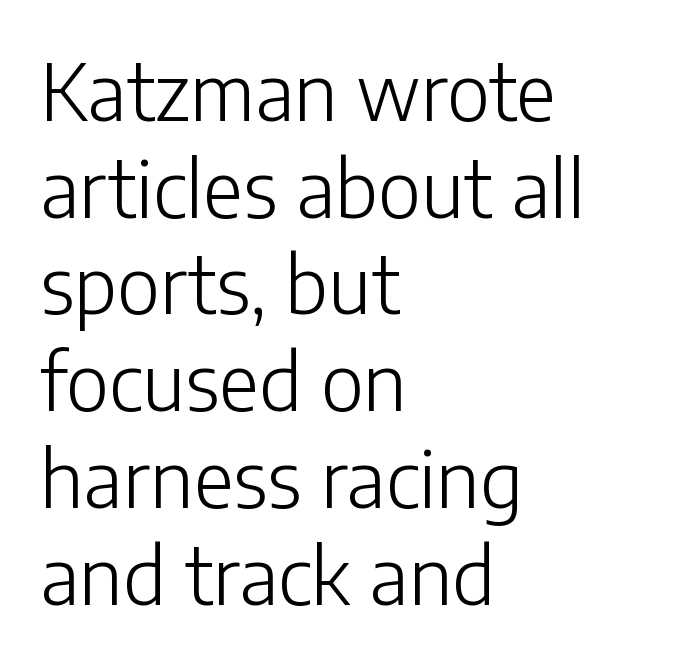
Q: Is the text bold? A: No.
Q: Is the text italic (slanted)? A: No, it is upright.
Q: Is the typeface a serif or a sans-serif typeface? A: Sans-serif.
Q: Is the text underlined? A: No.
Q: How is the paragraph aligned? A: Left-aligned.
Q: Is the spacing between letters normal or unusually wide? A: Normal.
Q: Width (condensed, normal, or wide)? A: Normal.
Q: Stroke contrast? A: Low.
Q: x-height? A: Medium.
Q: Monospaced? A: No.
